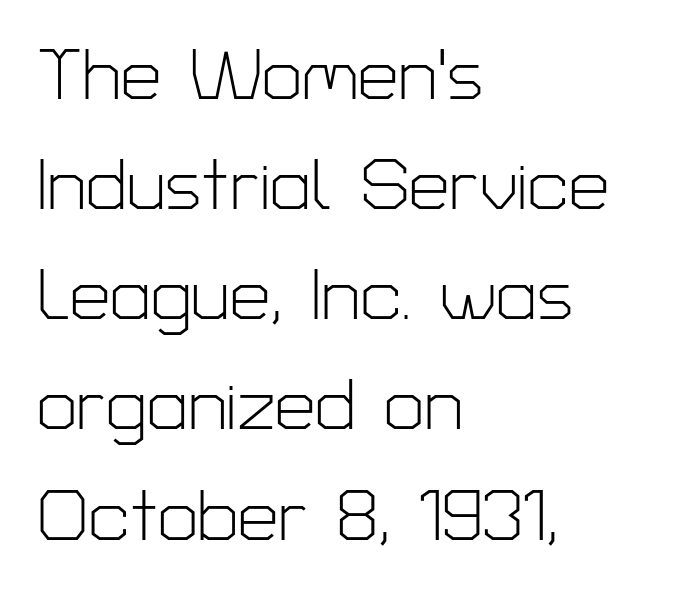
Q: Is the text bold? A: No.
Q: Is the text italic (slanted)? A: No, it is upright.
Q: Is the typeface a serif or a sans-serif typeface? A: Sans-serif.
Q: Is the text underlined? A: No.
Q: How is the paragraph aligned? A: Left-aligned.
Q: Is the spacing between letters normal or unusually wide? A: Normal.
Q: Is the spacing between lines tight, normal or loose? A: Normal.
Q: Width (condensed, normal, or wide)? A: Normal.
Q: Stroke contrast? A: Low.
Q: x-height? A: Medium.
Q: Monospaced? A: No.
